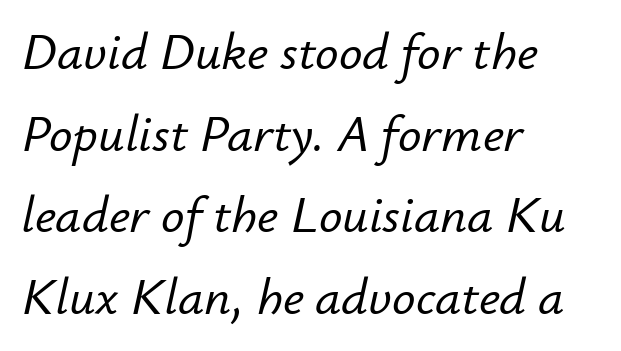
The image shows 52 px text type, italic (leaning right); set left-aligned, normal line spacing (1.57x), normal letter spacing, not underlined; low stroke contrast and a small x-height.
